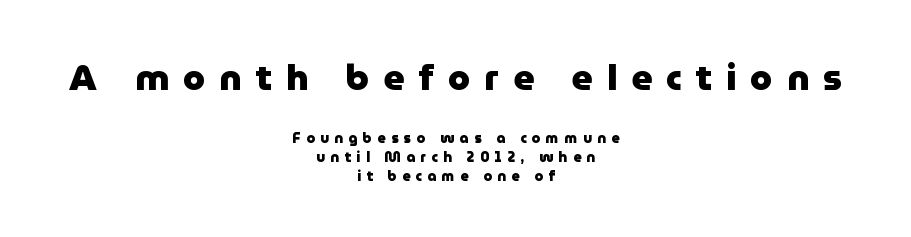
Reading top to bottom, the characters get smaller at the block break. Caption: multi-line text, centered on the measure. As a designer I'd log this as weight 700, bold. Line spacing here is normal. Rule under the text: the space is simply empty.
